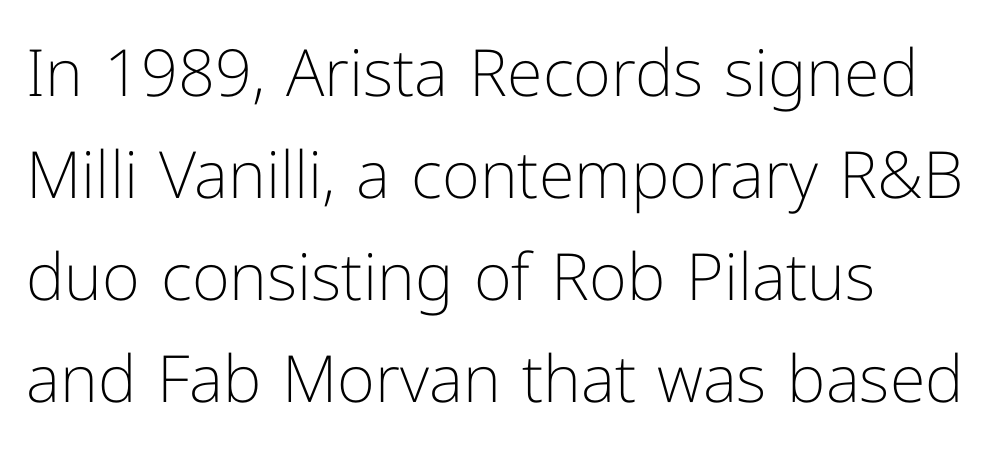
Q: Is the text bold? A: No.
Q: Is the text italic (slanted)? A: No, it is upright.
Q: Is the typeface a serif or a sans-serif typeface? A: Sans-serif.
Q: Is the text underlined? A: No.
Q: Is the spacing between letters normal or unusually wide? A: Normal.
Q: Is the spacing between lines tight, normal or loose? A: Normal.
Q: Width (condensed, normal, or wide)? A: Normal.
Q: Stroke contrast? A: Low.
Q: x-height? A: Medium.
Q: Monospaced? A: No.
